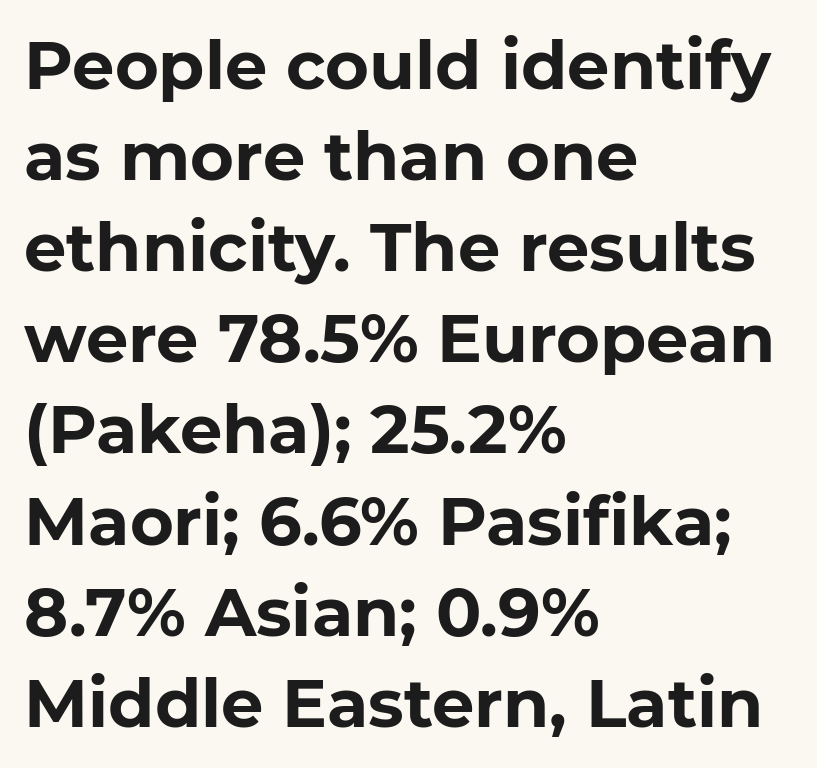
Q: Is the text bold? A: Yes.
Q: Is the text italic (slanted)? A: No, it is upright.
Q: Is the typeface a serif or a sans-serif typeface? A: Sans-serif.
Q: Is the text underlined? A: No.
Q: How is the paragraph aligned? A: Left-aligned.
Q: Is the spacing between letters normal or unusually wide? A: Normal.
Q: Is the spacing between lines tight, normal or loose? A: Normal.
Q: Width (condensed, normal, or wide)? A: Normal.
Q: Stroke contrast? A: Low.
Q: x-height? A: Medium.
Q: Monospaced? A: No.
